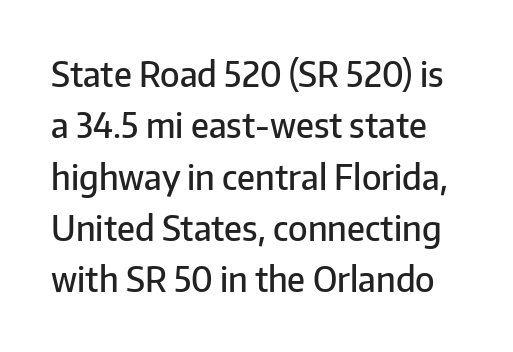
The face used here is a semibold: visibly heavier than regular, lighter than bold. The letters carry no serifs — their stems end cleanly without finishing strokes. Letters rest on an invisible, unmarked baseline. The rendering uses natural spacing where letterforms have individual widths. Compared with typical body copy, the letter spacing here is the same.
